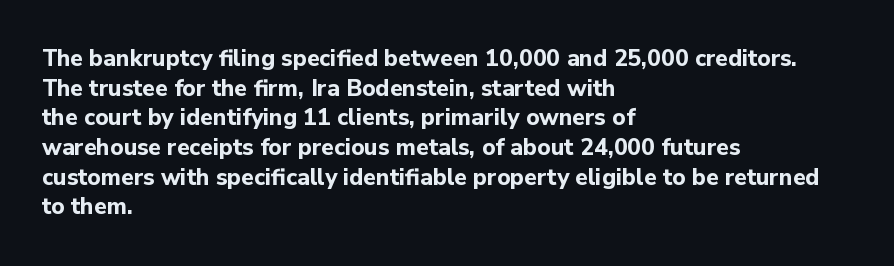
The image shows 23 px bold type, upright; set left-aligned, normal line spacing (1.29x), normal letter spacing, not underlined.
